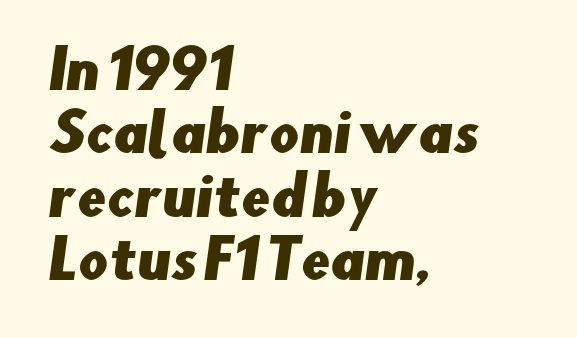
The image shows 52 px sans-serif type; set left-aligned, line spacing 1.22x, normal letter spacing, not underlined; low stroke contrast and a small x-height.
